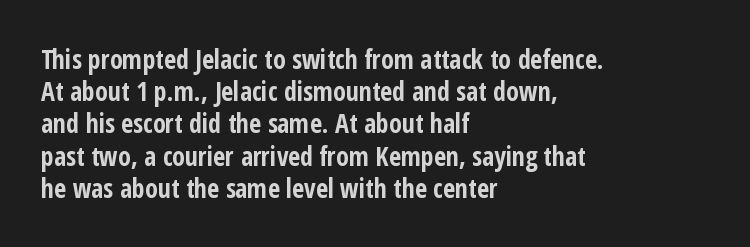
{"italic": "no", "bold": "yes", "underline": "no", "align": "left", "line_spacing_ratio": 1.24, "letter_spacing": "normal", "letter_spacing_em": 0.0, "glyph_px": 26}
